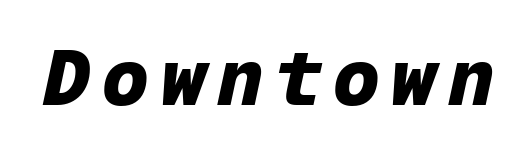
The image shows 78 px heavy type, italic (leaning right), monospaced; set not underlined; low stroke contrast and a medium x-height.
